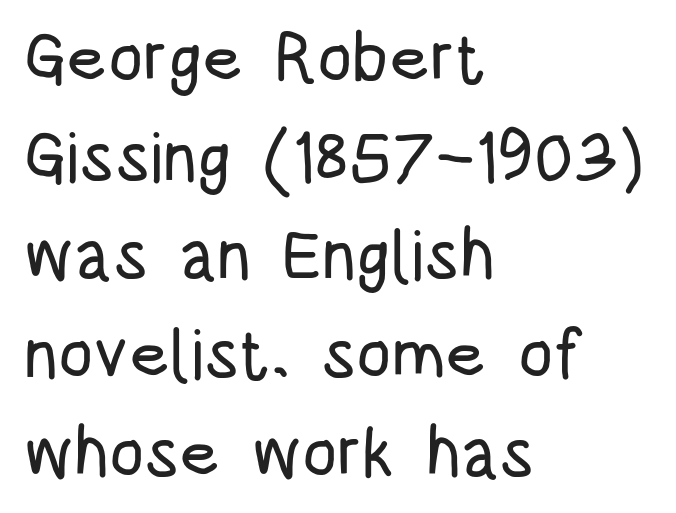
Examine the stroke ends and you'll find no serifs. Anything drawn beneath the words? Only blank space. The lines are quadded left. The specimen reads as upright at a glance.
